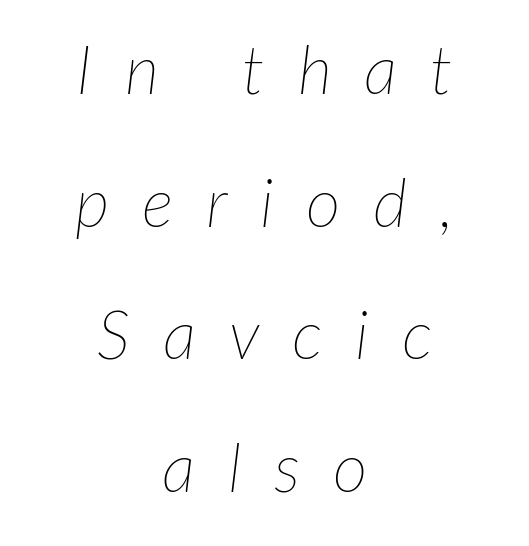
{"italic": "yes", "lean": "right", "slant_degrees": 7, "bold": "no", "weight": "thin", "width": "normal", "stroke_contrast": "low", "x_height": "medium", "monospaced": "no", "underline": "no", "align": "center", "line_spacing": "loose", "line_spacing_ratio": 1.98, "letter_spacing": "wide", "letter_spacing_em": 0.49, "glyph_px": 67}
